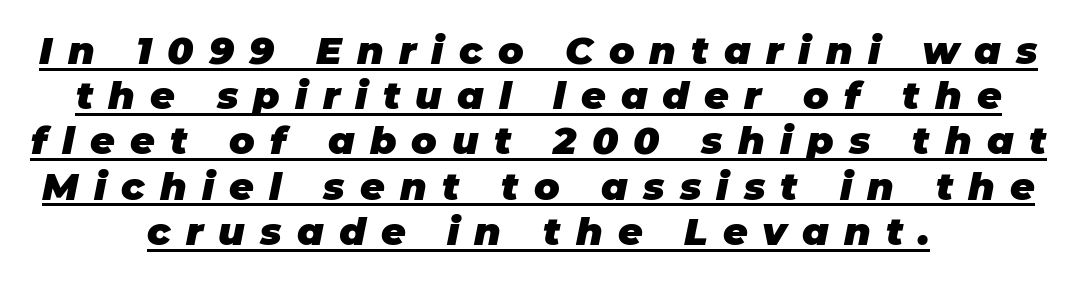
Q: Is the text bold? A: Yes.
Q: Is the text italic (slanted)? A: Yes, it leans right by about 11 degrees.
Q: Is the text underlined? A: Yes.
Q: How is the paragraph aligned? A: Centered.
Q: Is the spacing between letters normal or unusually wide? A: Unusually wide.
Q: Width (condensed, normal, or wide)? A: Normal.
Q: Stroke contrast? A: Low.
Q: x-height? A: Large.
Q: Monospaced? A: No.
